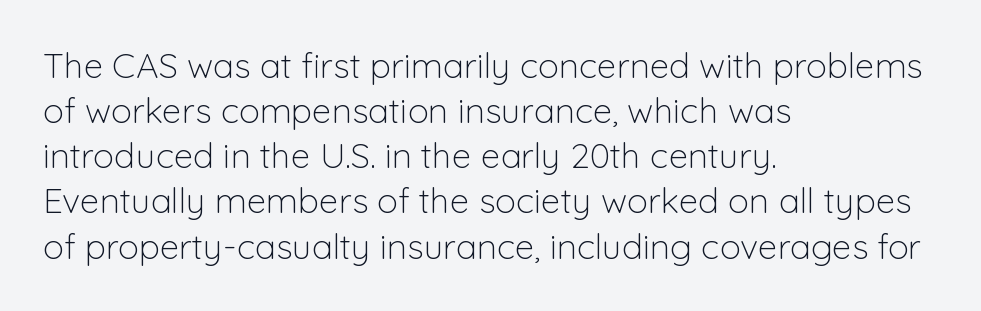
{"serif": "no", "italic": "no", "bold": "no", "weight": "light", "width": "normal", "stroke_contrast": "low", "x_height": "medium", "monospaced": "no", "underline": "no", "align": "left", "line_spacing": "normal", "line_spacing_ratio": 1.29, "letter_spacing": "normal", "letter_spacing_em": 0.0, "glyph_px": 35}
